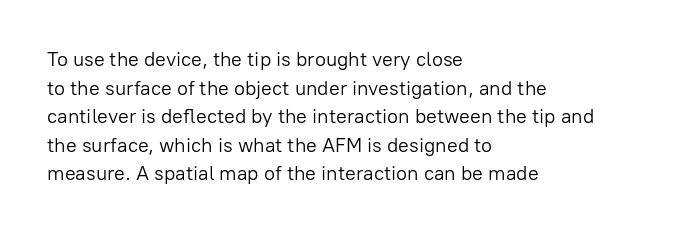
{"italic": "no", "bold": "no", "underline": "no", "align": "left", "line_spacing": "normal", "line_spacing_ratio": 1.43, "letter_spacing": "normal", "letter_spacing_em": 0.0, "glyph_px": 20}
